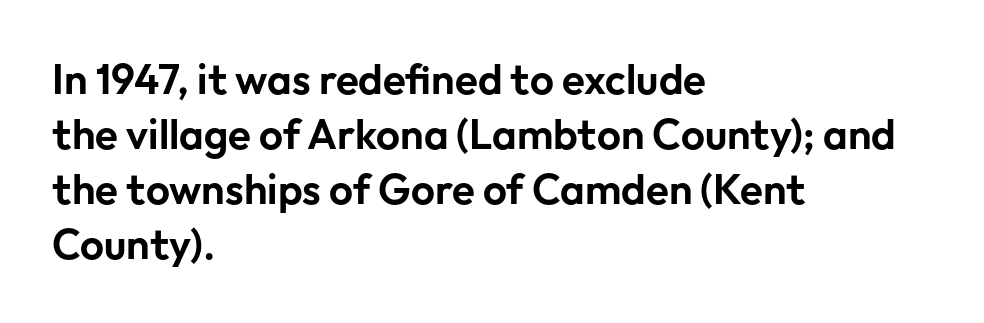
Q: Is the text italic (slanted)? A: No, it is upright.
Q: Is the typeface a serif or a sans-serif typeface? A: Sans-serif.
Q: Is the text underlined? A: No.
Q: How is the paragraph aligned? A: Left-aligned.
Q: Is the spacing between letters normal or unusually wide? A: Normal.
Q: Is the spacing between lines tight, normal or loose? A: Normal.
Q: Width (condensed, normal, or wide)? A: Normal.
Q: Stroke contrast? A: Low.
Q: x-height? A: Medium.
Q: Monospaced? A: No.
